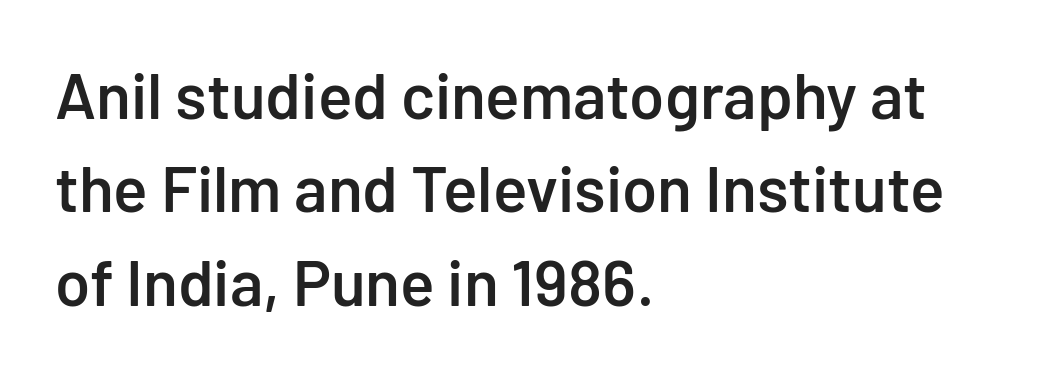
{"serif": "no", "italic": "no", "bold": "semi", "weight": "semibold", "width": "normal", "stroke_contrast": "low", "x_height": "medium", "monospaced": "no", "underline": "no", "align": "left", "line_spacing": "normal", "line_spacing_ratio": 1.46, "letter_spacing": "normal", "letter_spacing_em": 0.0, "glyph_px": 64}
